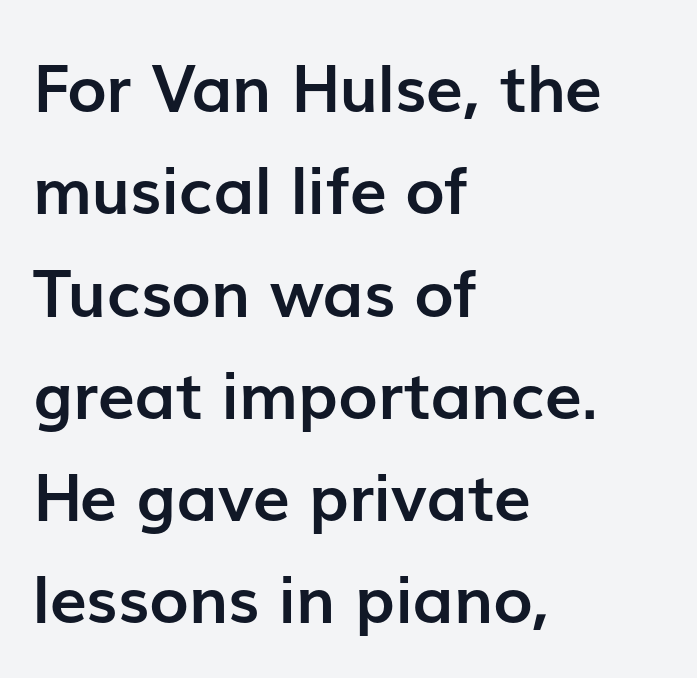
The image shows 66 px semibold sans-serif type, upright; set left-aligned, normal line spacing (1.55x), normal letter spacing, not underlined; low stroke contrast and a medium x-height.
